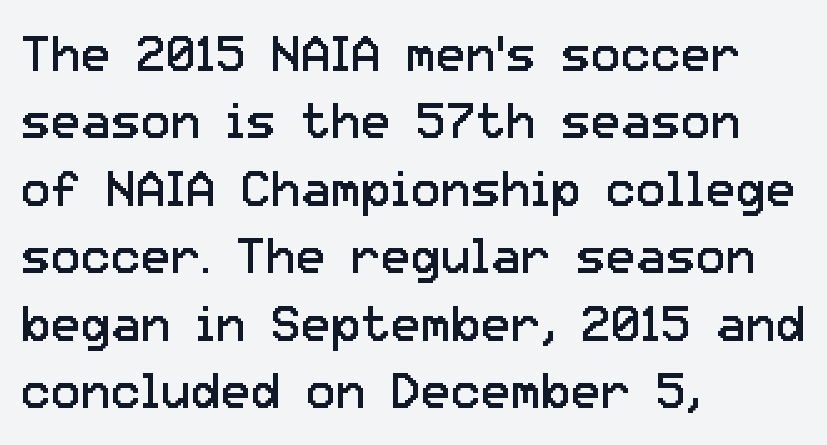
The image shows 50 px regular-weight sans-serif type, upright; set left-aligned, normal line spacing (1.35x), normal letter spacing, not underlined; low stroke contrast and a medium x-height.
